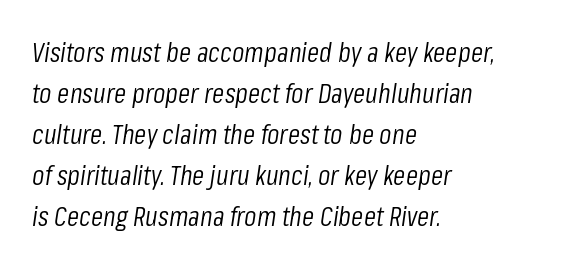
The image shows 28 px light, condensed type, italic (leaning right); set left-aligned, normal line spacing (1.46x), normal letter spacing, not underlined; low stroke contrast and a medium x-height.
